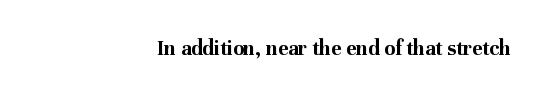
Glyph-to-glyph distance matches everyday printed text. Anything drawn beneath the words? Only blank space. Notice how the passage keeps a crisp vertical edge on the right only. The typesetting leans heavy: a genuine bold.
